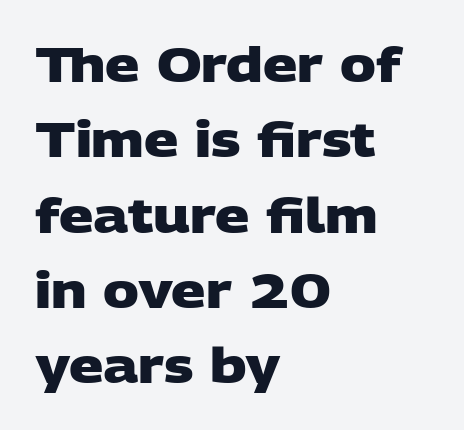
{"serif": "no", "bold": "yes", "weight": "heavy", "width": "wide", "stroke_contrast": "low", "x_height": "large", "monospaced": "no", "underline": "no", "align": "left", "line_spacing": "normal", "line_spacing_ratio": 1.57, "letter_spacing": "normal", "letter_spacing_em": 0.0, "glyph_px": 48}
